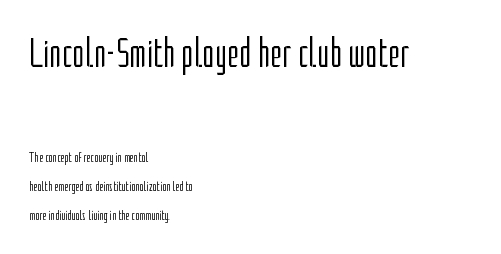
Is this a fixed-width face? No — the glyphs have proportional, varying widths. Has an underline been added? It has not. Horizontal bands of white between lines are thick stripes. The font's upright variant was chosen for this text. Inter-character spacing is left at the font's built-in metrics.
